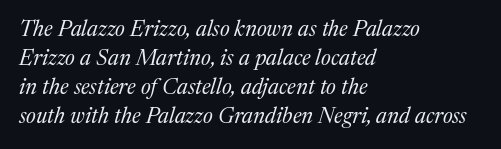
The image shows 22 px text type, italic (leaning right); set left-aligned, normal line spacing (1.32x), normal letter spacing, not underlined.
